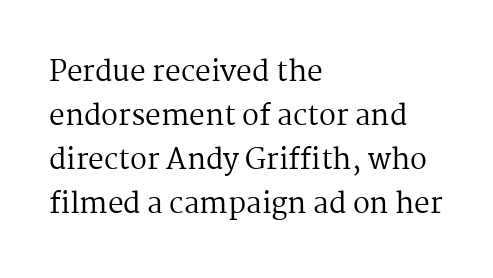
Q: Is the text bold? A: No.
Q: Is the text italic (slanted)? A: No, it is upright.
Q: Is the typeface a serif or a sans-serif typeface? A: Serif.
Q: Is the text underlined? A: No.
Q: How is the paragraph aligned? A: Left-aligned.
Q: Is the spacing between letters normal or unusually wide? A: Normal.
Q: Is the spacing between lines tight, normal or loose? A: Normal.
Q: Width (condensed, normal, or wide)? A: Normal.
Q: Stroke contrast? A: Medium.
Q: x-height? A: Medium.
Q: Monospaced? A: No.
